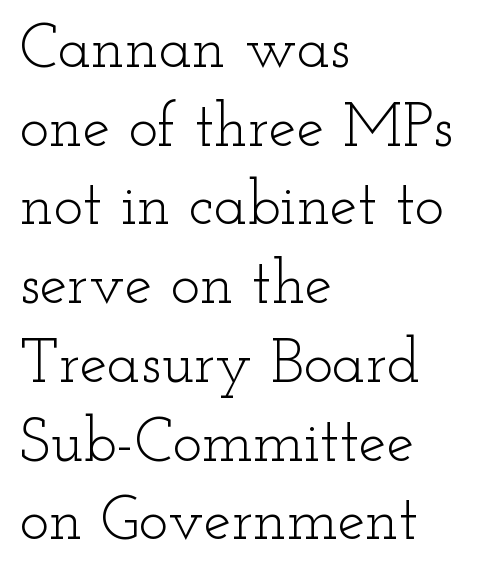
{"serif": "yes", "italic": "no", "bold": "no", "weight": "light", "width": "wide", "stroke_contrast": "low", "x_height": "small", "monospaced": "no", "underline": "no", "align": "left", "line_spacing": "normal", "line_spacing_ratio": 1.27, "letter_spacing": "normal", "letter_spacing_em": 0.0, "glyph_px": 62}
